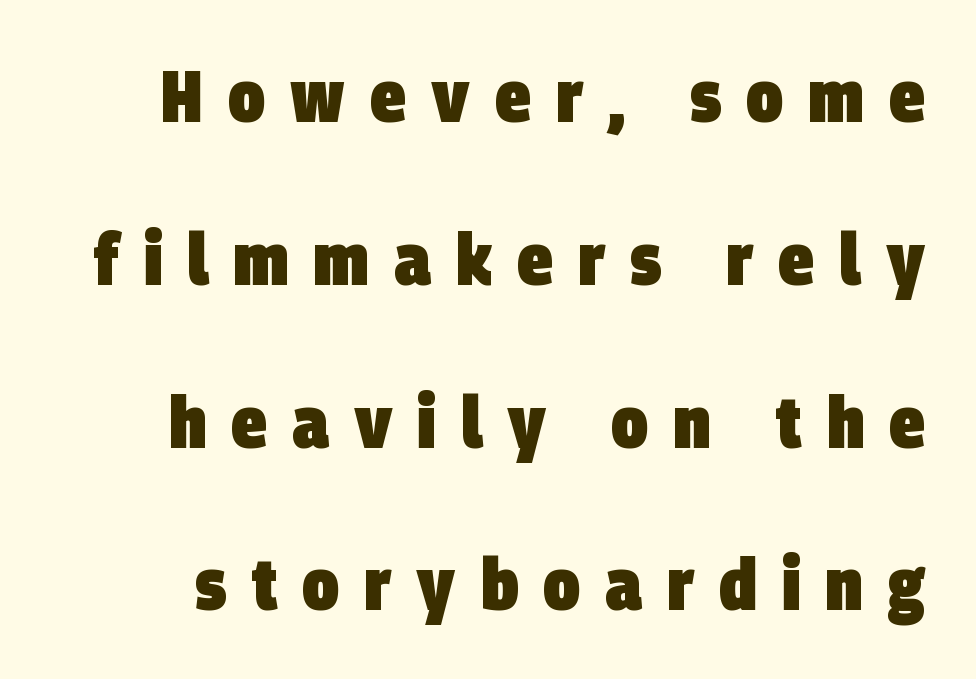
Q: Is the text bold? A: Yes.
Q: Is the typeface a serif or a sans-serif typeface? A: Sans-serif.
Q: Is the text underlined? A: No.
Q: Is the spacing between letters normal or unusually wide? A: Unusually wide.
Q: Is the spacing between lines tight, normal or loose? A: Loose.
Q: Width (condensed, normal, or wide)? A: Condensed.
Q: Stroke contrast? A: Low.
Q: x-height? A: Large.
Q: Monospaced? A: No.
